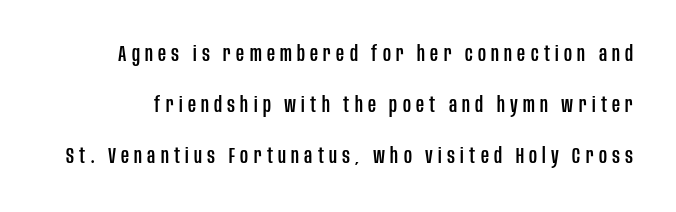
Descenders are the only things crossing below the line. Students, note that the glyphs here are deliberately spaced far apart. Does the lettering tilt? It doesn't — this is upright. If you measured baseline to baseline, you'd find a long distance.
